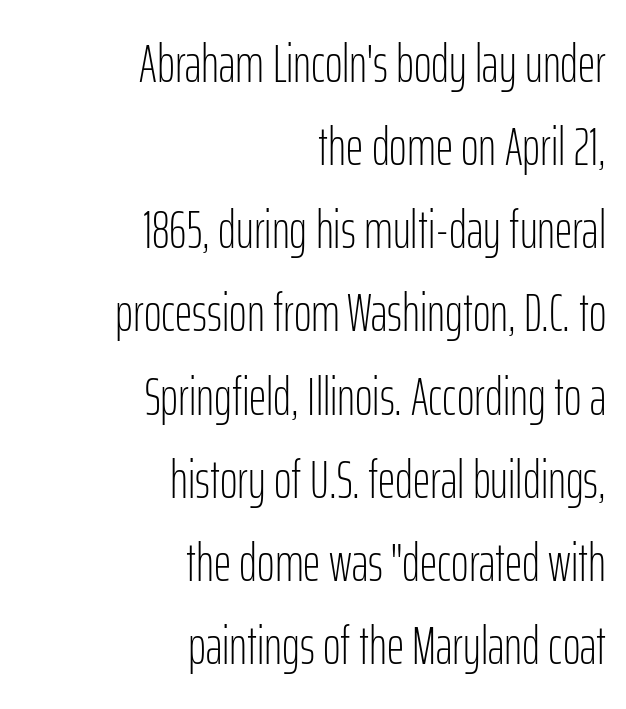
The image shows 54 px light, condensed sans-serif type, upright; set right-aligned, normal line spacing (1.54x), normal letter spacing, not underlined; low stroke contrast and a medium x-height.
